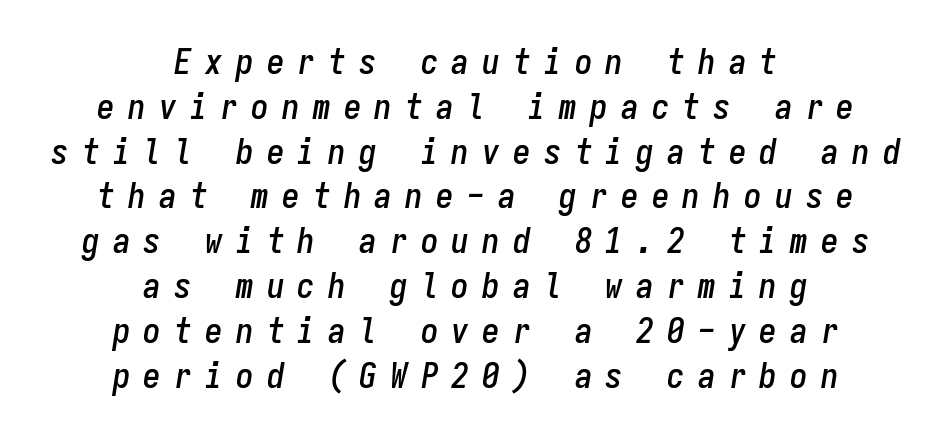
Q: Is the text italic (slanted)? A: Yes, it leans right by about 9 degrees.
Q: Is the text underlined? A: No.
Q: How is the paragraph aligned? A: Centered.
Q: Is the spacing between letters normal or unusually wide? A: Unusually wide.
Q: Is the spacing between lines tight, normal or loose? A: Normal.
Q: Width (condensed, normal, or wide)? A: Condensed.
Q: Stroke contrast? A: Low.
Q: x-height? A: Medium.
Q: Monospaced? A: Yes.
